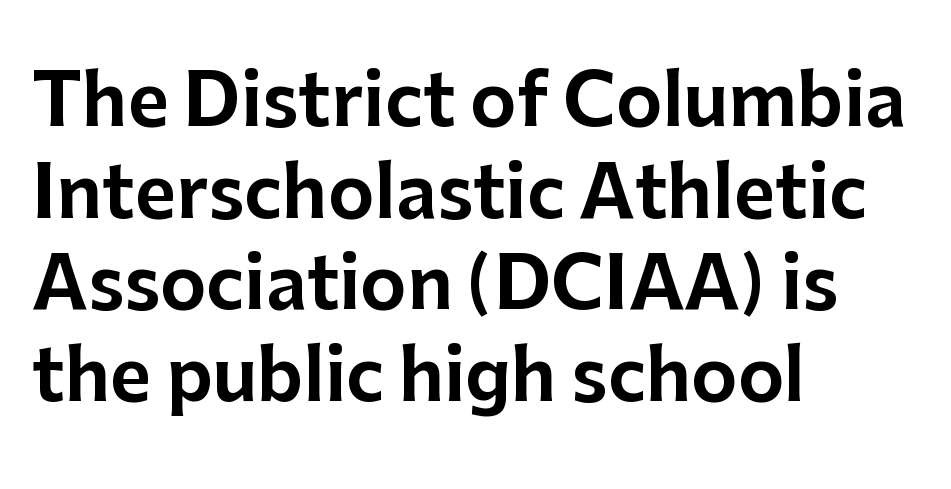
{"serif": "no", "italic": "no", "width": "normal", "stroke_contrast": "low", "x_height": "medium", "monospaced": "no", "underline": "no", "align": "left", "line_spacing": "normal", "line_spacing_ratio": 1.29, "letter_spacing": "normal", "letter_spacing_em": 0.0, "glyph_px": 71}
